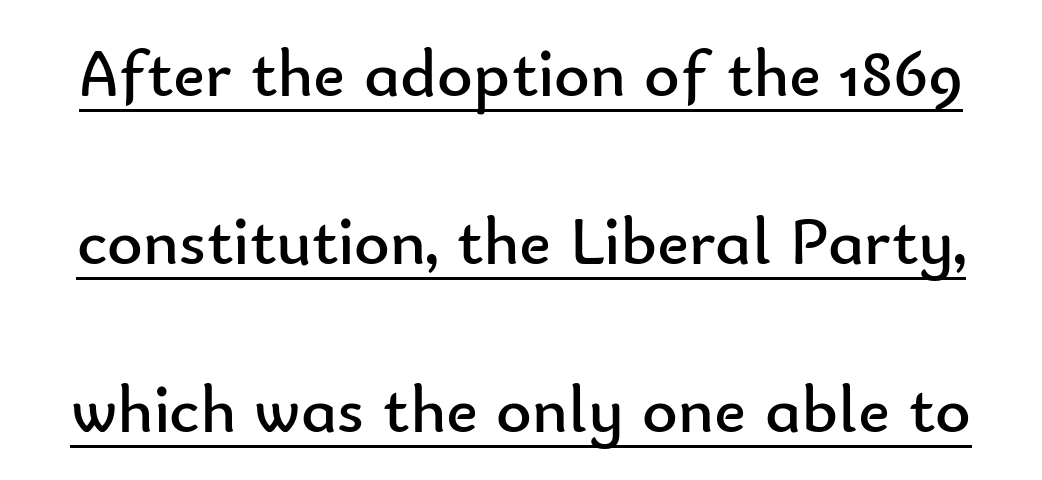
The image shows 68 px regular-weight sans-serif type, upright; set loose line spacing (2.47x), normal letter spacing, underlined; low stroke contrast and a small x-height.
